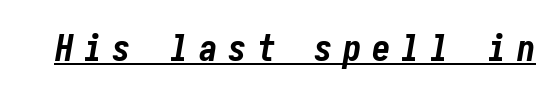
{"italic": "yes", "lean": "right", "slant_degrees": 10, "bold": "yes", "weight": "bold", "width": "condensed", "stroke_contrast": "low", "x_height": "medium", "underline": "yes", "letter_spacing": "wide", "letter_spacing_em": 0.28, "glyph_px": 37}
